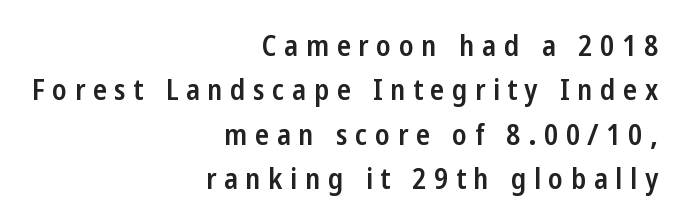
The rendering uses a semibold face; strokes are thickened but not to full bold. A typesetter would call this leading conventional body-copy spacing. Does extra space separate the letters? Yes, quite a lot of it. The typesetter chose a ragged-left arrangement here. The glyphs in this specimen are sans serif. Rule under the text: the space is simply empty.
